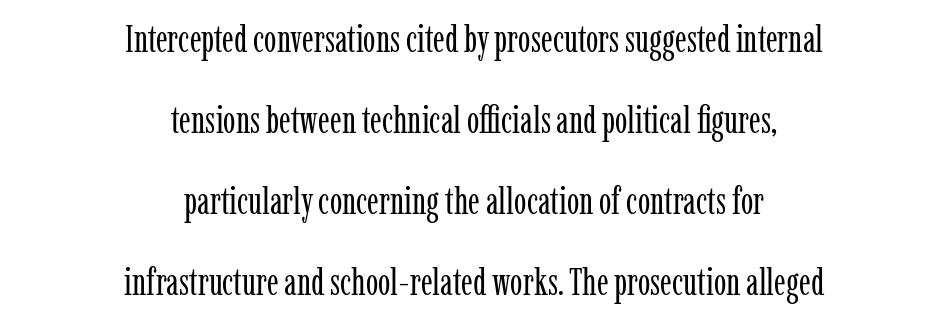
{"serif": "yes", "italic": "no", "bold": "no", "weight": "regular", "width": "condensed", "stroke_contrast": "low", "x_height": "medium", "monospaced": "no", "underline": "no", "align": "center", "line_spacing": "loose", "line_spacing_ratio": 2.19, "letter_spacing": "normal", "letter_spacing_em": 0.0, "glyph_px": 37}
